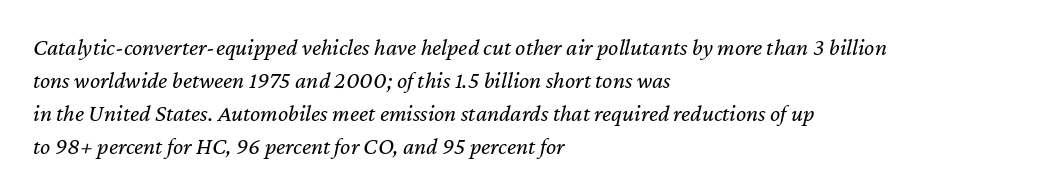
{"italic": "yes", "lean": "right", "slant_degrees": 12, "bold": "no", "underline": "no", "align": "left", "line_spacing": "normal", "line_spacing_ratio": 1.38, "letter_spacing": "normal", "letter_spacing_em": 0.0, "glyph_px": 24}
